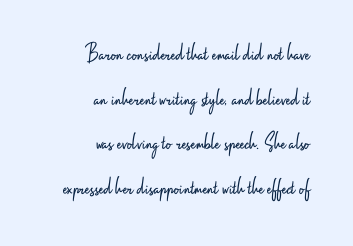
Typeset ragged left — the right edge is the straight one. This rendering features lettering with no underline. The typesetting does not lean heavy: it is not bold. The type is set solid horizontally, with unmodified tracking.
